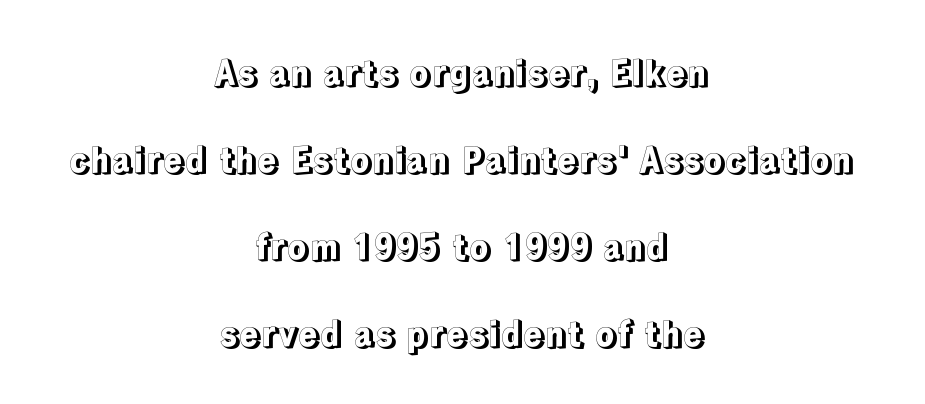
{"italic": "no", "width": "normal", "x_height": "medium", "monospaced": "no", "underline": "no", "align": "center", "line_spacing": "loose", "line_spacing_ratio": 2.49, "letter_spacing": "normal", "letter_spacing_em": 0.0, "glyph_px": 35}
